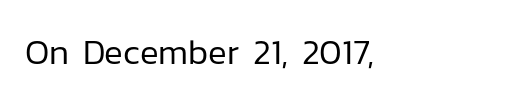
{"serif": "no", "italic": "no", "bold": "no", "weight": "regular", "width": "normal", "stroke_contrast": "low", "x_height": "medium", "monospaced": "no", "underline": "no", "letter_spacing": "normal", "letter_spacing_em": 0.0, "glyph_px": 35}
